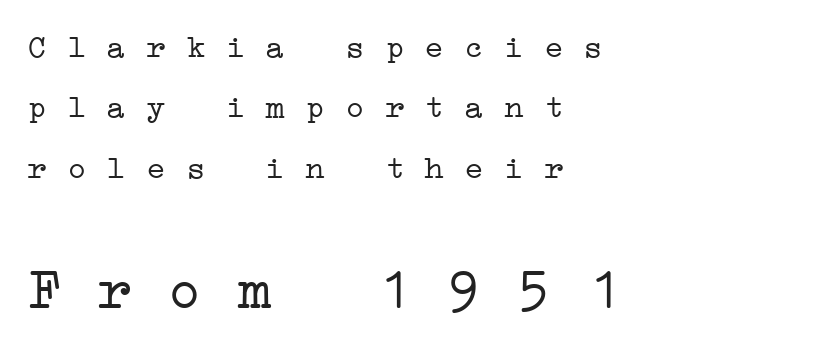
{"serif": "yes", "bold": "no", "weight": "light", "width": "wide", "stroke_contrast": "low", "x_height": "medium", "monospaced": "yes", "underline": "no", "align": "left", "line_spacing_ratio": 1.83, "letter_spacing": "normal", "letter_spacing_em": 0.0, "larger_block": "second", "size_ratio": 1.76, "glyph_px": 58}
